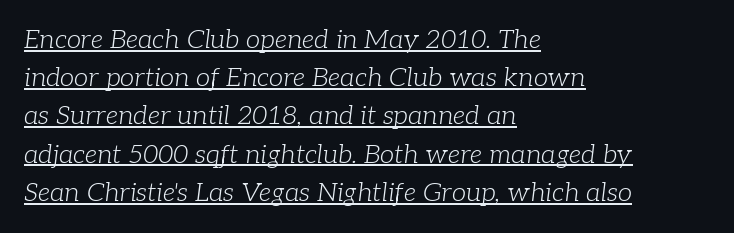
{"italic": "yes", "lean": "right", "slant_degrees": 7, "bold": "no", "underline": "yes", "align": "left", "line_spacing": "normal", "line_spacing_ratio": 1.47, "letter_spacing": "normal", "letter_spacing_em": 0.0, "glyph_px": 26}
